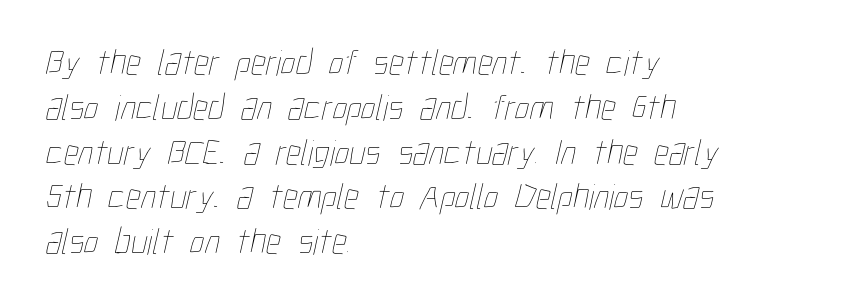
Glance below the letters and you will spot only blank space. The weight tops out at a normal text grade. Between one letter and the next there's only the usual sliver of space. Here the designer chose a conventional face with non-uniform glyph widths.
